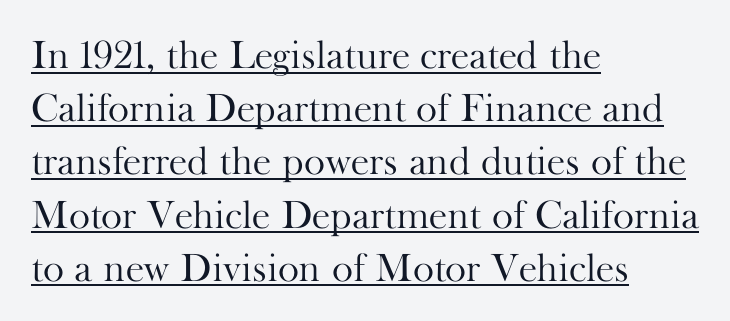
If you drew a line through each stem, it would be perfectly vertical. A typesetter would call this proportional, since set widths differ per character. Caption: standard tracking, unaltered. The weight would be labelled regular, book, light, or lighter still. You can tell from the footed stems that serif type was used.
